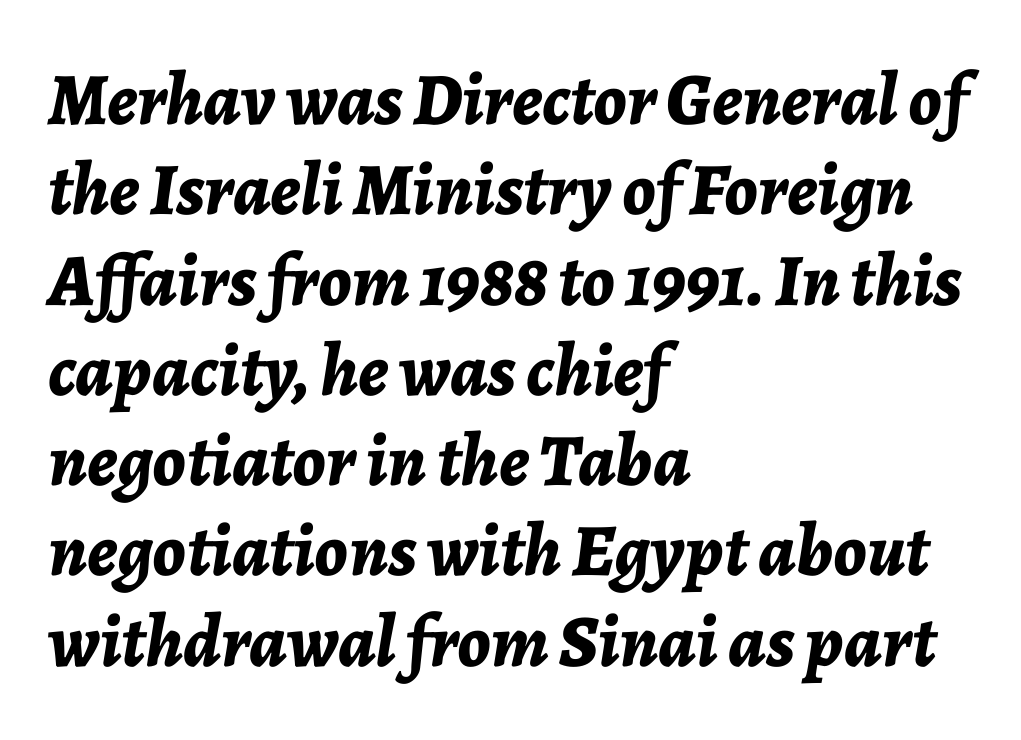
The image shows 74 px bold type, italic (leaning right); set left-aligned, line spacing 1.22x, normal letter spacing, not underlined; low stroke contrast and a medium x-height.
